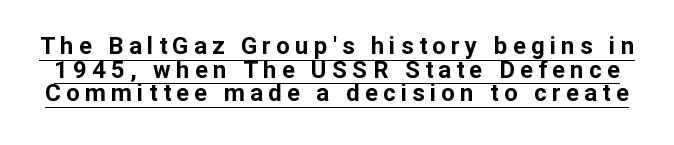
{"italic": "no", "bold": "yes", "underline": "yes", "line_spacing": "tight", "line_spacing_ratio": 0.98, "letter_spacing": "wide", "letter_spacing_em": 0.22, "glyph_px": 24}
